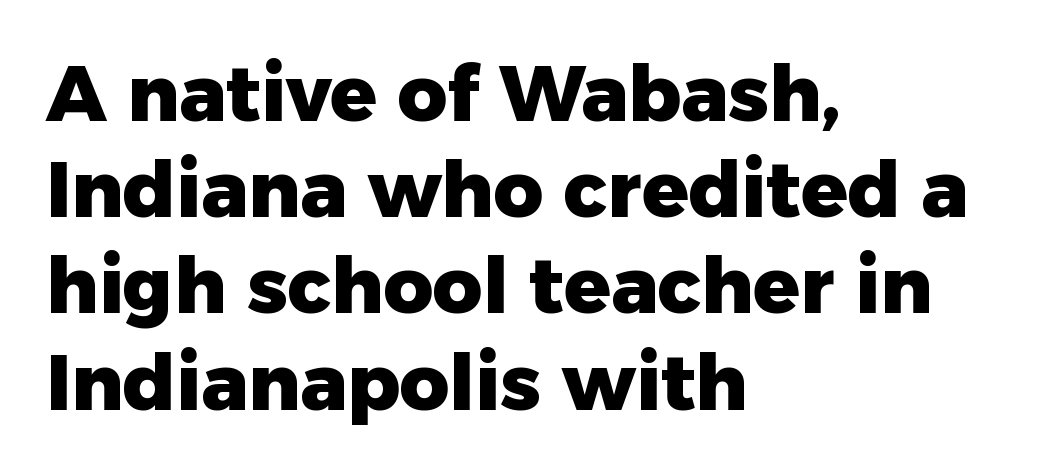
Q: Is the text bold? A: Yes.
Q: Is the text italic (slanted)? A: No, it is upright.
Q: Is the typeface a serif or a sans-serif typeface? A: Sans-serif.
Q: Is the text underlined? A: No.
Q: How is the paragraph aligned? A: Left-aligned.
Q: Is the spacing between letters normal or unusually wide? A: Normal.
Q: Is the spacing between lines tight, normal or loose? A: Normal.
Q: Width (condensed, normal, or wide)? A: Normal.
Q: Stroke contrast? A: Low.
Q: x-height? A: Medium.
Q: Monospaced? A: No.
